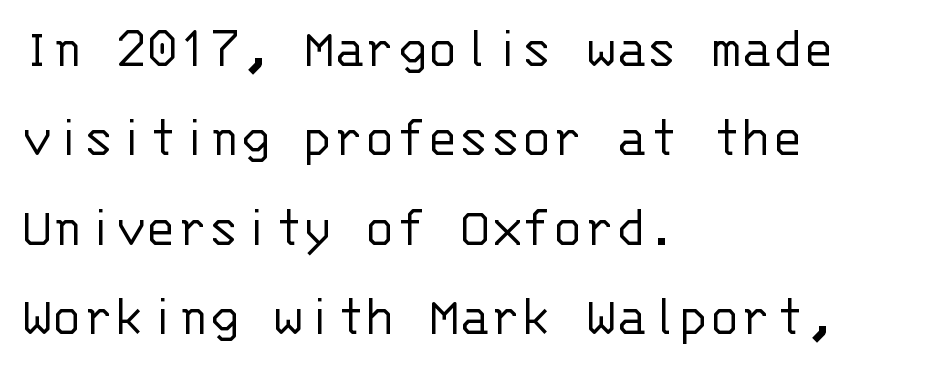
Bare-footed words on every line. What's the leading like? Ordinary, nothing unusual. Notice how the passage keeps a crisp vertical edge on the left only. A sans-serif font was chosen for this passage. Short note: letters normally spaced.
